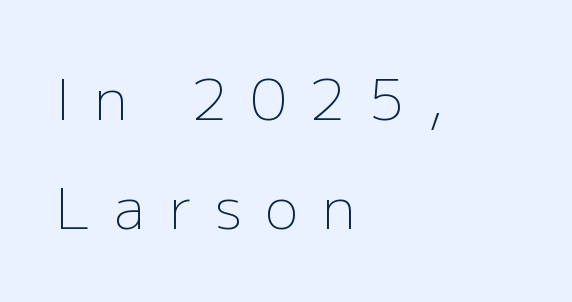
The image shows 56 px light sans-serif type, upright; set left-aligned, loose line spacing (1.95x), unusually wide letter spacing (+0.43 em), not underlined; low stroke contrast and a medium x-height.
